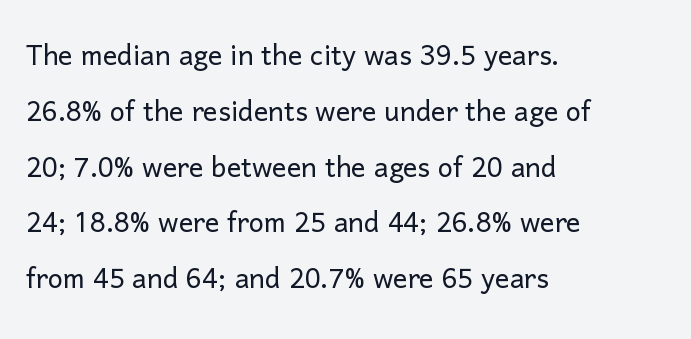
{"serif": "no", "italic": "no", "bold": "no", "weight": "light", "width": "normal", "stroke_contrast": "low", "x_height": "medium", "monospaced": "no", "underline": "no", "align": "left", "line_spacing": "normal", "line_spacing_ratio": 1.55, "letter_spacing": "normal", "letter_spacing_em": 0.0, "glyph_px": 36}
